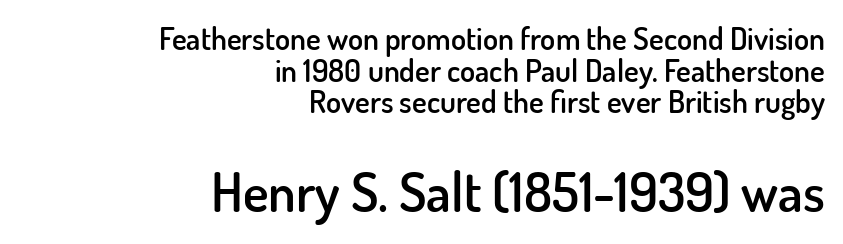
Q: Is the text bold? A: Semi-bold.
Q: Is the text italic (slanted)? A: No, it is upright.
Q: Is the typeface a serif or a sans-serif typeface? A: Sans-serif.
Q: Is the text underlined? A: No.
Q: How is the paragraph aligned? A: Right-aligned.
Q: Is the spacing between letters normal or unusually wide? A: Normal.
Q: Is the spacing between lines tight, normal or loose? A: Tight.
Q: Which block of text is set in a larger size, the first (top) or the second (bottom)? A: The second (bottom) one.
Q: Width (condensed, normal, or wide)? A: Normal.
Q: Stroke contrast? A: Low.
Q: x-height? A: Small.
Q: Monospaced? A: No.
